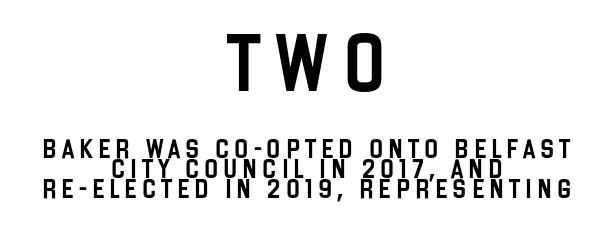
Interline gaps are noticeably narrow in this sample. Here the designer chose a conventional face with non-uniform glyph widths. Rendered with straight, roman letterforms. The whitespace from short lines is split evenly between both sides. This rendering widens character spacing well past its baseline value. The zone under the glyphs is completely vacant.
